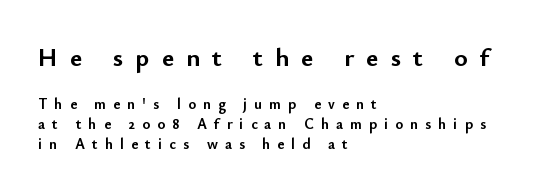
The image shows 26 px bold type, upright; set left-aligned, normal line spacing (1.32x), unusually wide letter spacing (+0.47 em), not underlined; the first (top) block is 1.73x larger.
